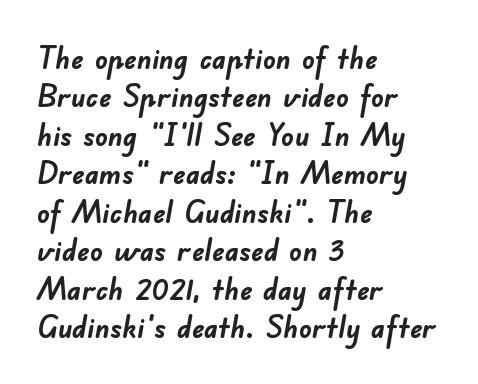
Weight: bold. Honestly, the letter spacing is just normal — you wouldn't notice it. The rendering anchors every line to the left-hand side. Stroke terminals: plain, sans-serif.
